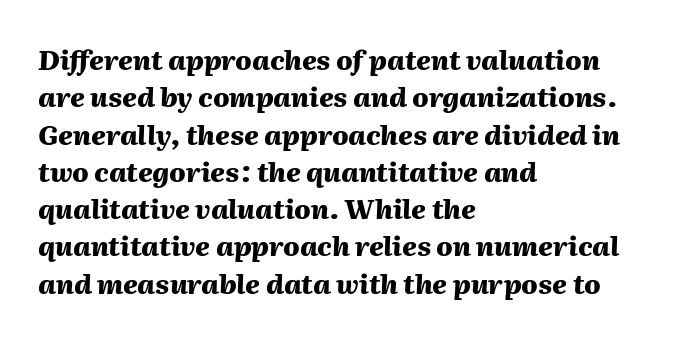
The image shows 27 px bold type, italic (leaning right); set left-aligned, normal line spacing (1.38x), normal letter spacing, not underlined.
